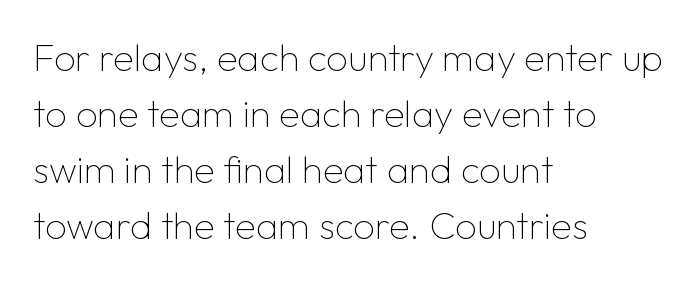
{"serif": "no", "italic": "no", "bold": "no", "weight": "thin", "width": "normal", "stroke_contrast": "low", "x_height": "medium", "monospaced": "no", "underline": "no", "align": "left", "line_spacing": "normal", "line_spacing_ratio": 1.47, "letter_spacing": "normal", "letter_spacing_em": 0.0, "glyph_px": 38}
